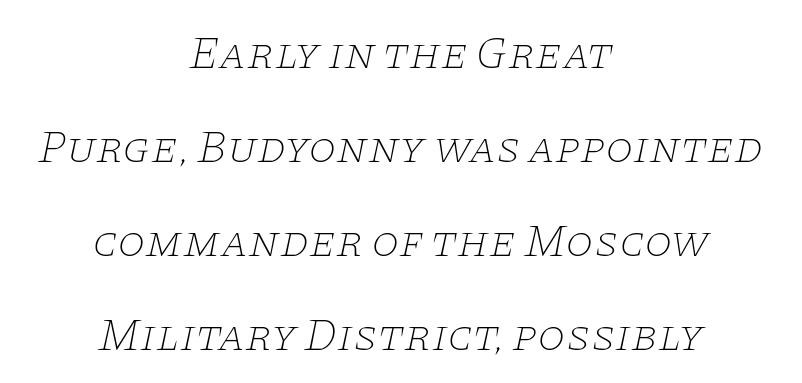
Bare-footed words on every line. If you drew a line through each stem, it would be angled. Reading down the column, the eye jumps a long way to each next line. The font is comparable to plain body text, perhaps lighter. Short note: letters normally spaced. Varying glyph widths throughout — classic text-font behaviour.
